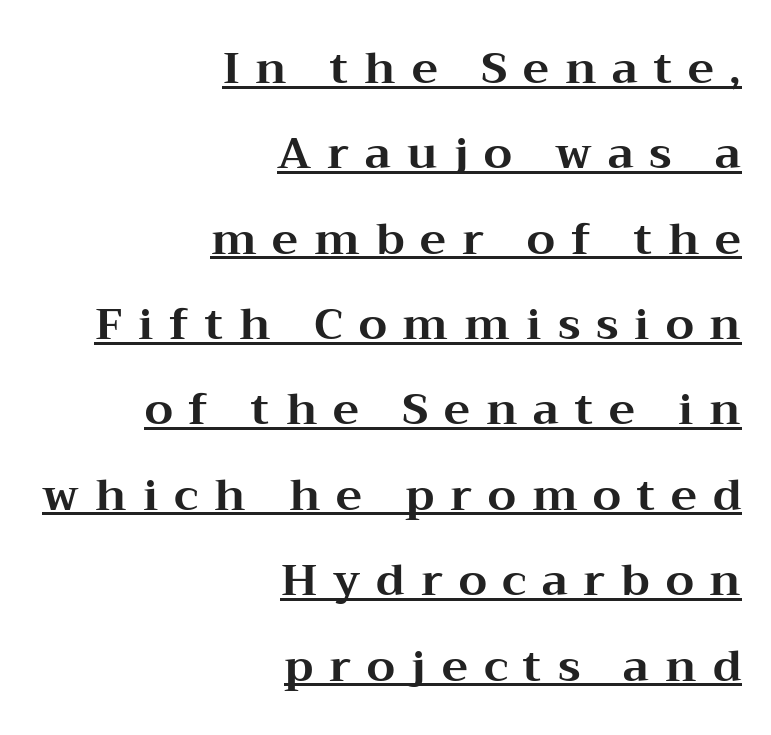
The image shows 44 px bold, wide serif type, upright; set right-aligned, loose line spacing (1.94x), unusually wide letter spacing (+0.36 em), underlined; medium stroke contrast and a medium x-height.
